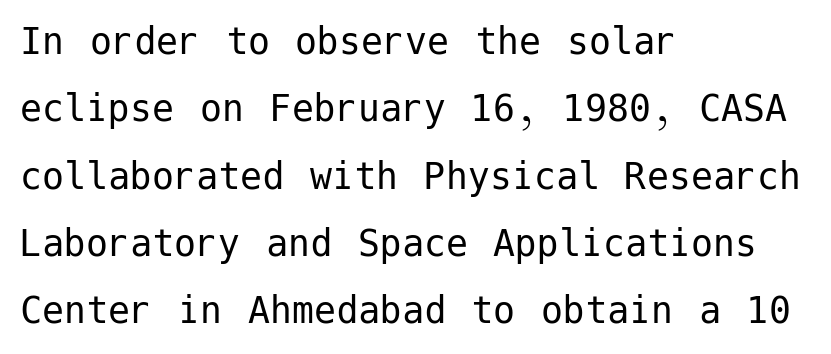
Letter spacing: default. The space directly below the letters is spotless. The lettering holds an erect, upright posture throughout. A typesetter would call this leading conventional body-copy spacing. On a weight scale, this lands at 450 or below. Which margin do the lines hug? The left one — the right edge is uneven.
